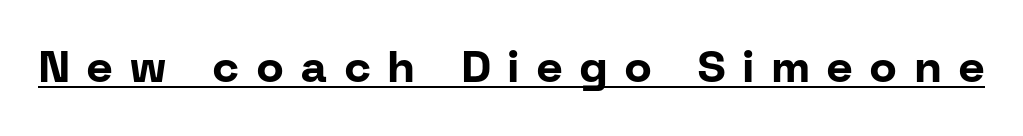
The glyphs are accompanied by a horizontal stroke just below them. Nope, not italic — everything's standing straight. Substantial extra tracking has been applied to these lines. No feet cap the strokes, marking this as sans-serif type. Compared with an ordinary text face, these strokes are far heavier — a full bold. Spacing verdict: proportional, widths tailored to each character.
